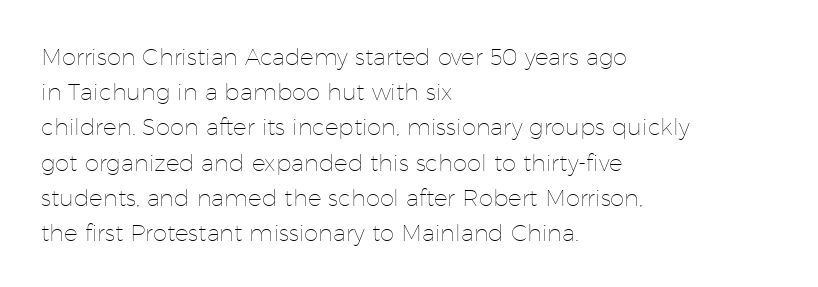
{"italic": "no", "bold": "no", "underline": "no", "align": "left", "line_spacing": "normal", "line_spacing_ratio": 1.53, "letter_spacing": "normal", "letter_spacing_em": 0.0, "glyph_px": 23}
